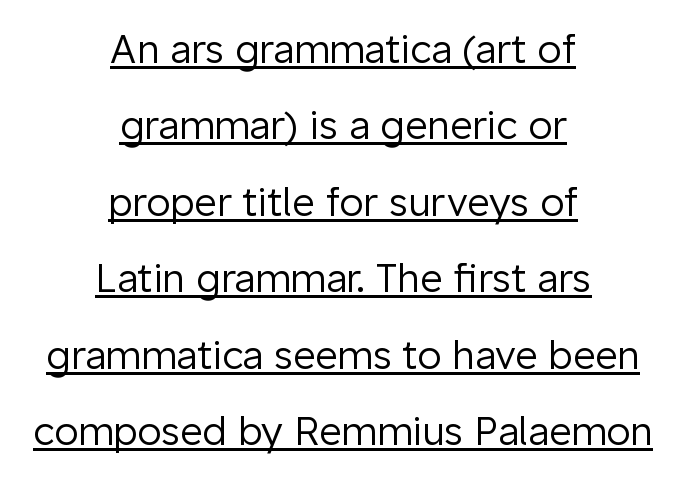
{"serif": "no", "italic": "no", "bold": "no", "weight": "regular", "width": "normal", "stroke_contrast": "low", "x_height": "medium", "monospaced": "no", "underline": "yes", "align": "center", "line_spacing": "loose", "line_spacing_ratio": 1.96, "letter_spacing": "normal", "letter_spacing_em": 0.0, "glyph_px": 39}
